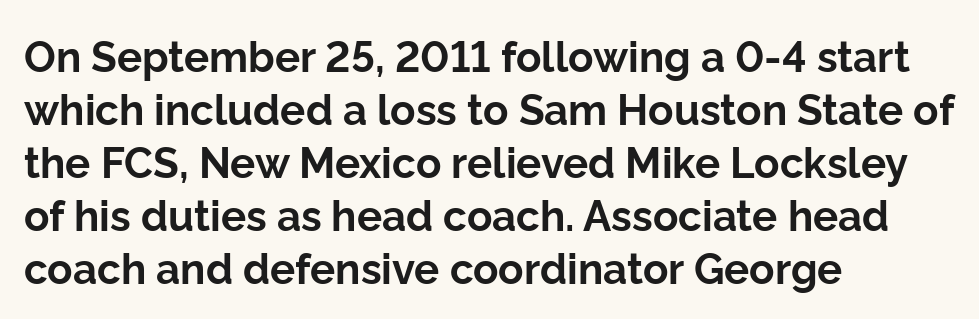
The image shows 42 px bold sans-serif type, upright; set left-aligned, normal line spacing (1.26x), normal letter spacing, not underlined; low stroke contrast and a medium x-height.
